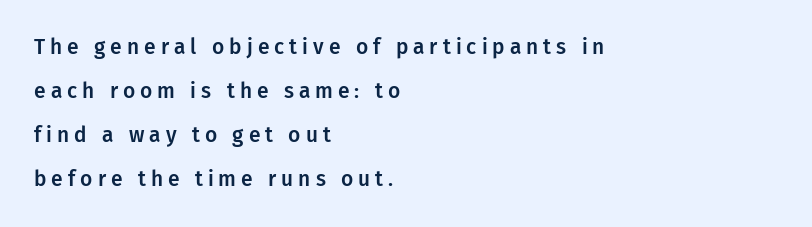
The image shows 21 px text type, upright; set left-aligned, loose line spacing (2.1x), unusually wide letter spacing (+0.24 em), not underlined.
